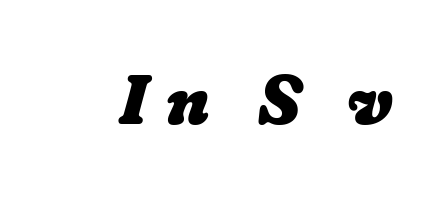
Q: Is the text bold? A: Yes.
Q: Is the text underlined? A: No.
Q: Is the spacing between letters normal or unusually wide? A: Unusually wide.
Q: Width (condensed, normal, or wide)? A: Normal.
Q: Stroke contrast? A: Low.
Q: x-height? A: Medium.
Q: Monospaced? A: No.
